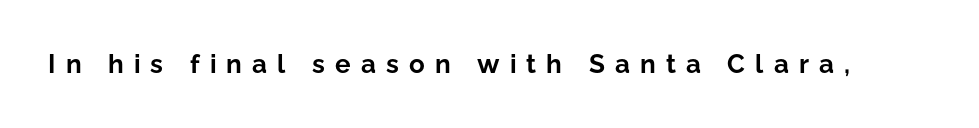
Characters remain perfectly vertical along every line. Type without underlining. The tracking jumps out immediately: characters are airy and widely separated. Emphasis by weight is at full strength: bold.
